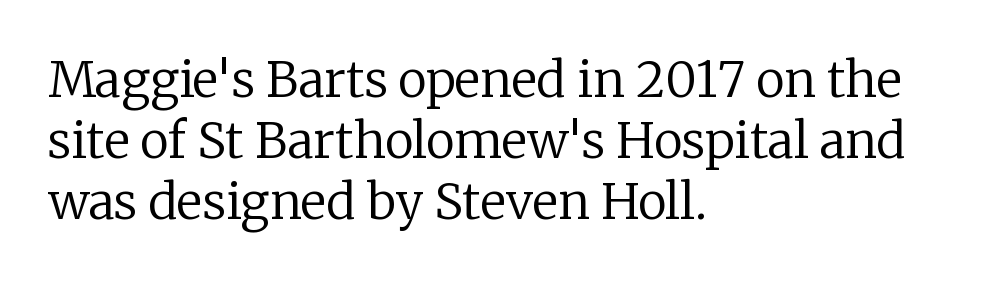
{"serif": "yes", "italic": "no", "bold": "no", "weight": "regular", "width": "normal", "stroke_contrast": "low", "x_height": "medium", "monospaced": "no", "underline": "no", "align": "left", "line_spacing": "normal", "line_spacing_ratio": 1.25, "letter_spacing": "normal", "letter_spacing_em": 0.0, "glyph_px": 49}
